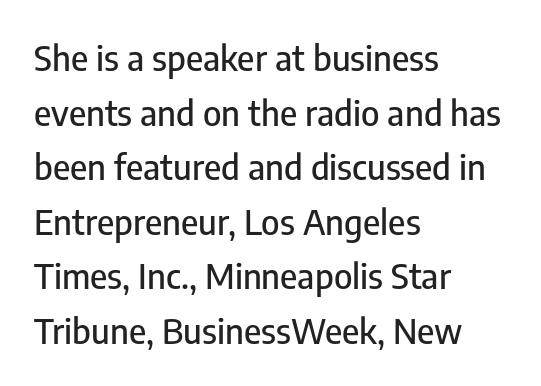
The image shows 35 px condensed sans-serif type, upright; set left-aligned, normal line spacing (1.56x), normal letter spacing, not underlined; low stroke contrast and a medium x-height.
